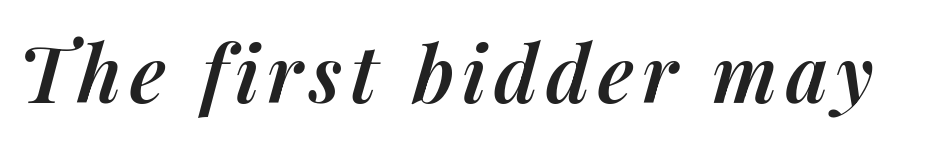
{"italic": "yes", "lean": "right", "slant_degrees": 14, "bold": "semi", "weight": "semibold", "width": "normal", "stroke_contrast": "medium", "x_height": "medium", "monospaced": "no", "underline": "no", "glyph_px": 78}
